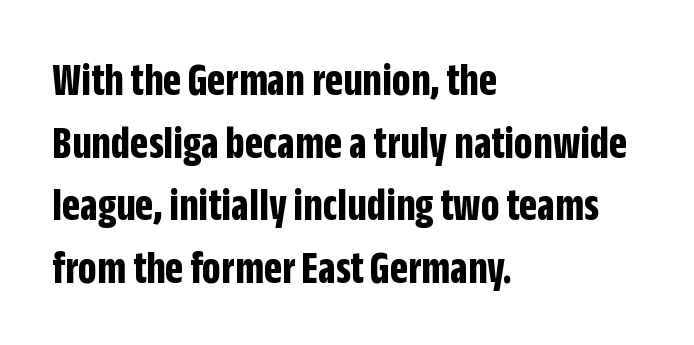
{"serif": "no", "italic": "no", "bold": "yes", "weight": "bold", "width": "condensed", "stroke_contrast": "low", "x_height": "large", "monospaced": "no", "underline": "no", "align": "left", "line_spacing": "normal", "line_spacing_ratio": 1.33, "letter_spacing": "normal", "letter_spacing_em": 0.0, "glyph_px": 47}
